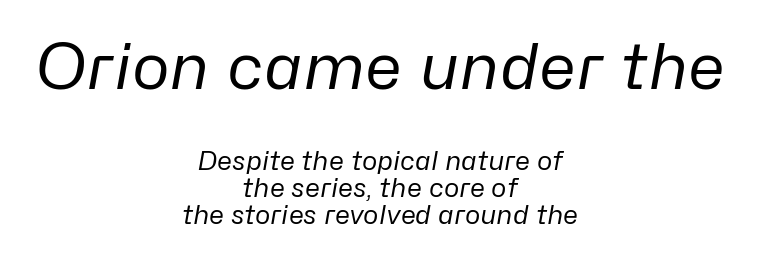
Caption: upper text group enlarged, lower text group reduced. The passage shown stacks its lines with hardly any gap. The passage shown has conventional tracking throughout. The axis of the letterforms is tilted away from vertical. Caption: multi-line text, centered on the measure. The gap between lines stays unmarked.
